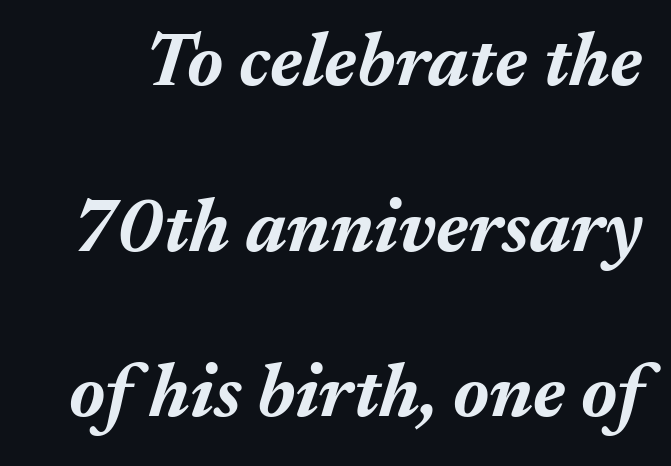
{"italic": "yes", "lean": "right", "slant_degrees": 17, "bold": "yes", "weight": "bold", "width": "normal", "stroke_contrast": "medium", "x_height": "medium", "monospaced": "no", "underline": "no", "line_spacing": "loose", "line_spacing_ratio": 2.21, "letter_spacing": "normal", "letter_spacing_em": 0.0, "glyph_px": 75}
